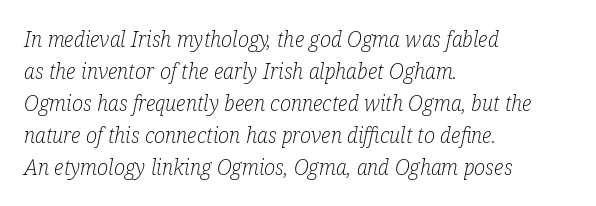
{"italic": "yes", "lean": "right", "slant_degrees": 12, "bold": "no", "underline": "no", "align": "left", "line_spacing": "normal", "line_spacing_ratio": 1.52, "letter_spacing": "normal", "letter_spacing_em": 0.0, "glyph_px": 21}
